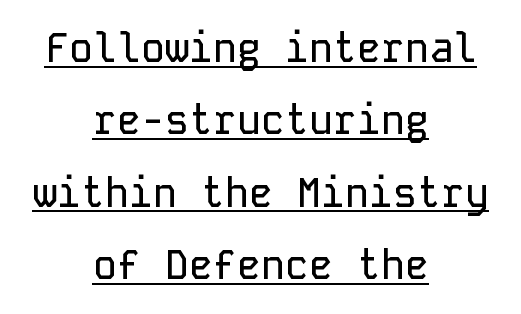
Q: Is the text italic (slanted)? A: No, it is upright.
Q: Is the typeface a serif or a sans-serif typeface? A: Sans-serif.
Q: Is the text underlined? A: Yes.
Q: How is the paragraph aligned? A: Centered.
Q: Is the spacing between letters normal or unusually wide? A: Normal.
Q: Width (condensed, normal, or wide)? A: Normal.
Q: Stroke contrast? A: Low.
Q: x-height? A: Medium.
Q: Monospaced? A: Yes.
